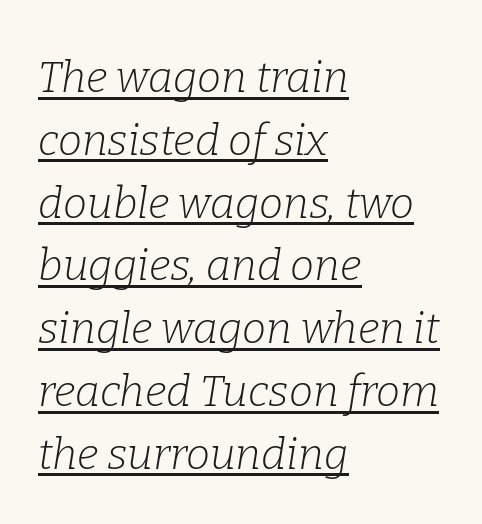
Q: Is the text bold? A: No.
Q: Is the text italic (slanted)? A: Yes, it leans right by about 9 degrees.
Q: Is the typeface a serif or a sans-serif typeface? A: Serif.
Q: Is the text underlined? A: Yes.
Q: How is the paragraph aligned? A: Left-aligned.
Q: Is the spacing between letters normal or unusually wide? A: Normal.
Q: Is the spacing between lines tight, normal or loose? A: Normal.
Q: Width (condensed, normal, or wide)? A: Normal.
Q: Stroke contrast? A: Low.
Q: x-height? A: Medium.
Q: Monospaced? A: No.
